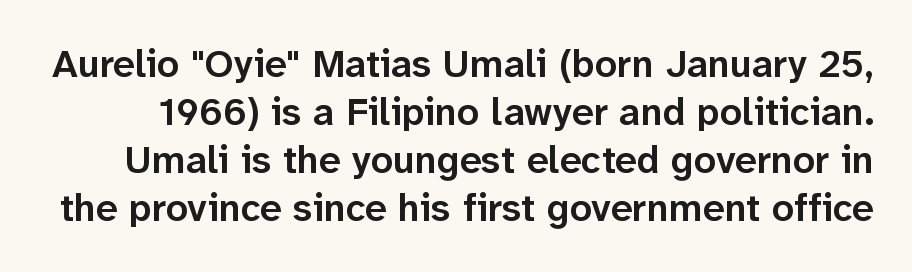
Q: Is the text bold? A: Semi-bold.
Q: Is the text italic (slanted)? A: No, it is upright.
Q: Is the typeface a serif or a sans-serif typeface? A: Sans-serif.
Q: Is the text underlined? A: No.
Q: Is the spacing between letters normal or unusually wide? A: Normal.
Q: Width (condensed, normal, or wide)? A: Normal.
Q: Stroke contrast? A: Low.
Q: x-height? A: Medium.
Q: Monospaced? A: No.
